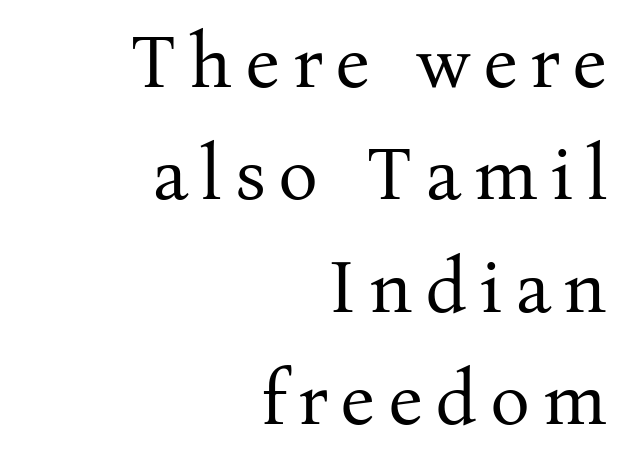
This rendering uses right alignment, leaving the left contour irregular. These lines sit exactly where default settings would place them. Designer's note — italics off, roman on. The cut favours lightness, reaching ordinary text weight at its darkest. You can tell from the footed stems that serif type was used.
